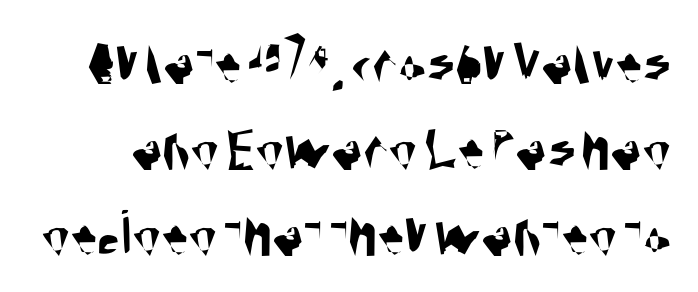
Q: Is the typeface a serif or a sans-serif typeface? A: Sans-serif.
Q: Is the text underlined? A: No.
Q: Is the spacing between letters normal or unusually wide? A: Normal.
Q: Is the spacing between lines tight, normal or loose? A: Normal.
Q: Width (condensed, normal, or wide)? A: Condensed.
Q: Stroke contrast? A: Medium.
Q: x-height? A: Large.
Q: Monospaced? A: No.
